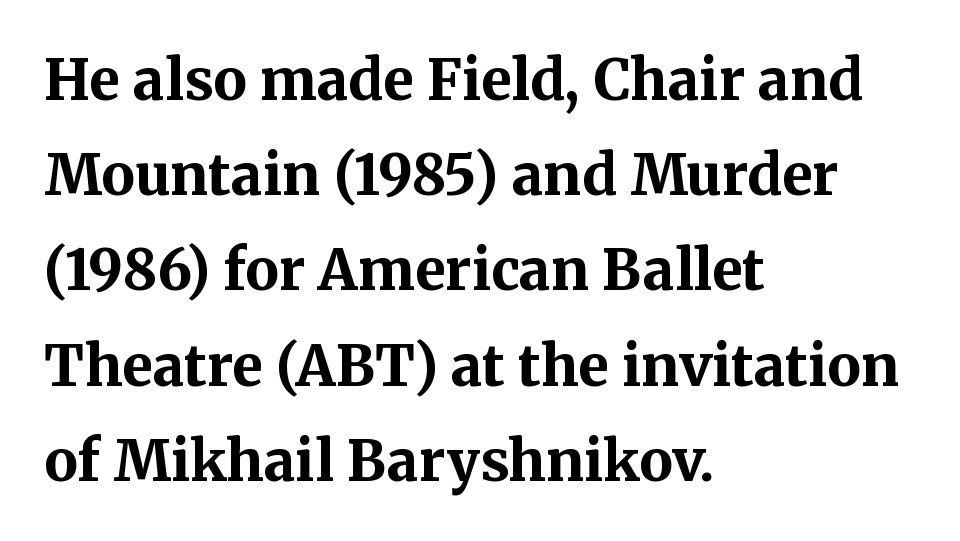
Q: Is the text bold? A: Yes.
Q: Is the text italic (slanted)? A: No, it is upright.
Q: Is the typeface a serif or a sans-serif typeface? A: Serif.
Q: Is the text underlined? A: No.
Q: How is the paragraph aligned? A: Left-aligned.
Q: Is the spacing between letters normal or unusually wide? A: Normal.
Q: Is the spacing between lines tight, normal or loose? A: Normal.
Q: Width (condensed, normal, or wide)? A: Normal.
Q: Stroke contrast? A: Medium.
Q: x-height? A: Medium.
Q: Monospaced? A: No.
